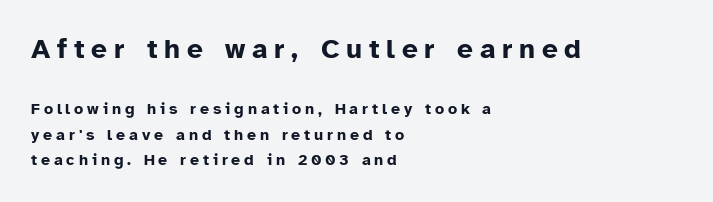
Q: Is the text bold? A: Yes.
Q: Is the text italic (slanted)? A: No, it is upright.
Q: Is the typeface a serif or a sans-serif typeface? A: Sans-serif.
Q: Is the text underlined? A: No.
Q: How is the paragraph aligned? A: Left-aligned.
Q: Is the spacing between letters normal or unusually wide? A: Unusually wide.
Q: Is the spacing between lines tight, normal or loose? A: Normal.
Q: Which block of text is set in a larger size, the first (top) or the second (bottom)? A: The first (top) one.
Q: Width (condensed, normal, or wide)? A: Normal.
Q: Stroke contrast? A: Low.
Q: x-height? A: Medium.
Q: Monospaced? A: No.
